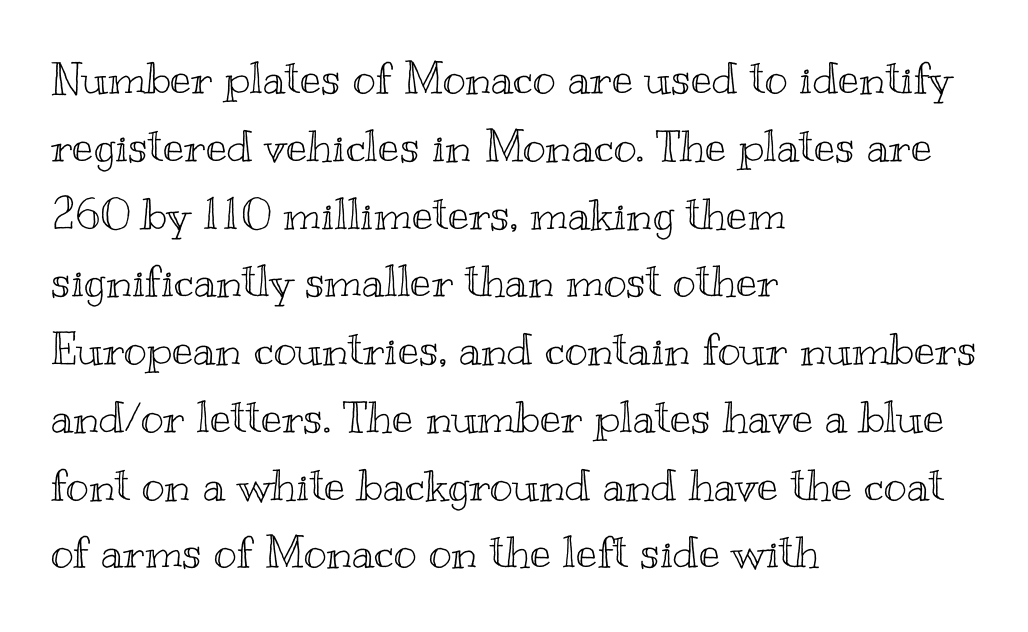
{"italic": "no", "width": "wide", "x_height": "small", "monospaced": "no", "underline": "no", "align": "left", "line_spacing": "normal", "line_spacing_ratio": 1.54, "letter_spacing": "normal", "letter_spacing_em": 0.0, "glyph_px": 44}
